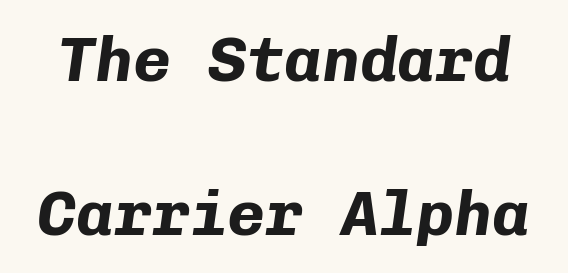
The text carries the slant typical of an italic or oblique font. Anything drawn beneath the words? Only blank space. Tracking here is standard; glyphs follow each other at the usual distance. Is there much room between lines? Yes — plenty of vertical air separates them. Heavy, bold letterforms. You could count columns in this text — the font is strictly monospaced.
